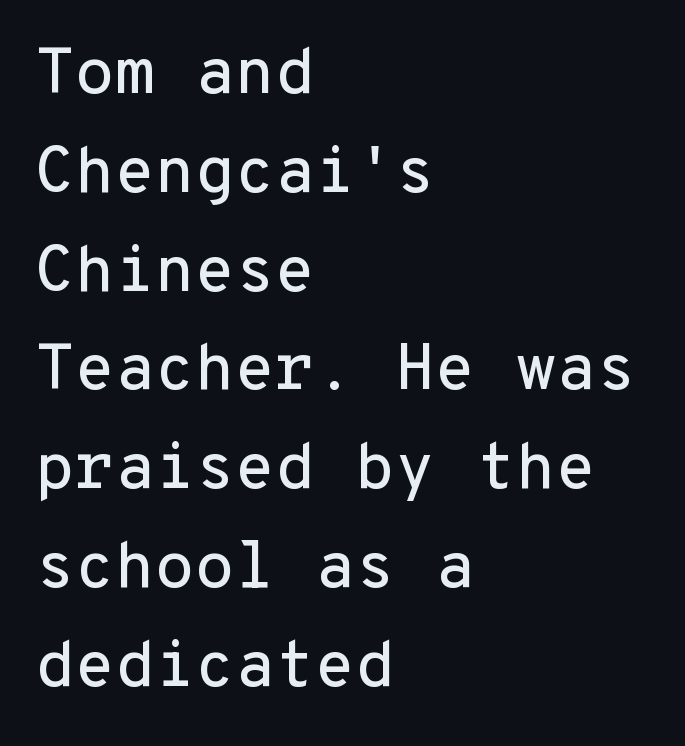
Each line starts at the same left margin while the right side varies. Each row of text sits above clean, open space. The letters march in equal steps, a hallmark of fixed-pitch type. This rendering leaves character spacing at its baseline value. You can tell from the bare stems that sans-serif type was used.
